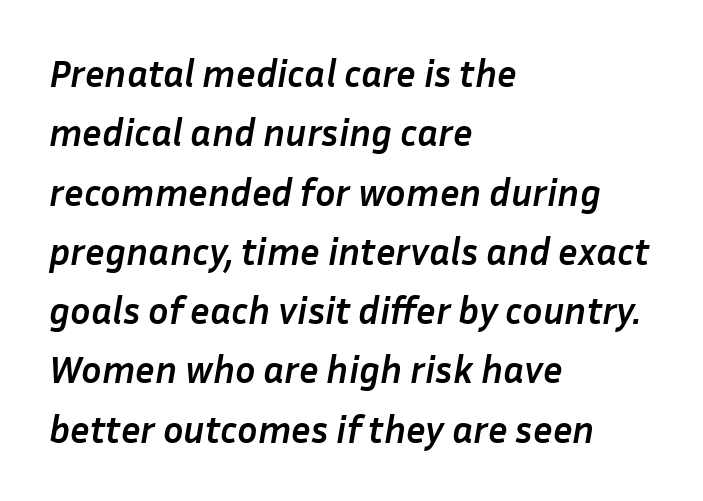
The image shows 38 px semibold type, italic (leaning right); set left-aligned, normal line spacing (1.56x), normal letter spacing, not underlined; low stroke contrast and a medium x-height.
